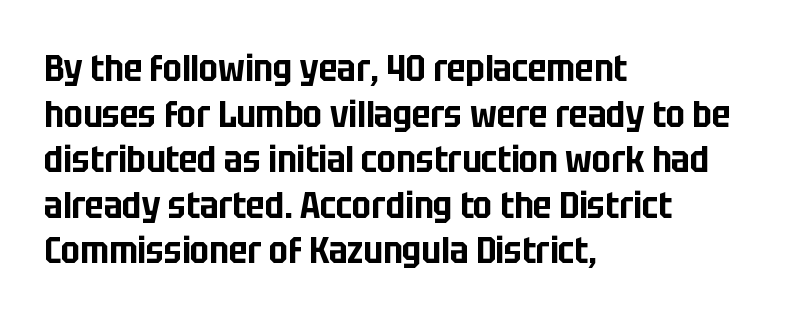
Q: Is the text italic (slanted)? A: No, it is upright.
Q: Is the typeface a serif or a sans-serif typeface? A: Sans-serif.
Q: Is the text underlined? A: No.
Q: How is the paragraph aligned? A: Left-aligned.
Q: Is the spacing between letters normal or unusually wide? A: Normal.
Q: Width (condensed, normal, or wide)? A: Condensed.
Q: Stroke contrast? A: Low.
Q: x-height? A: Large.
Q: Monospaced? A: No.
